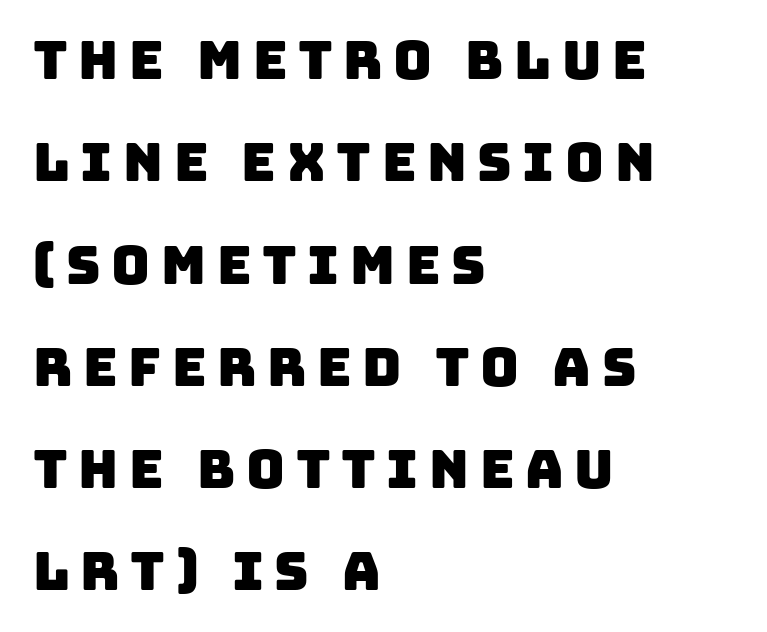
{"serif": "no", "width": "normal", "stroke_contrast": "low", "x_height": "large", "monospaced": "no", "underline": "no", "align": "left", "line_spacing": "loose", "line_spacing_ratio": 1.93, "letter_spacing": "wide", "letter_spacing_em": 0.2, "glyph_px": 53}
